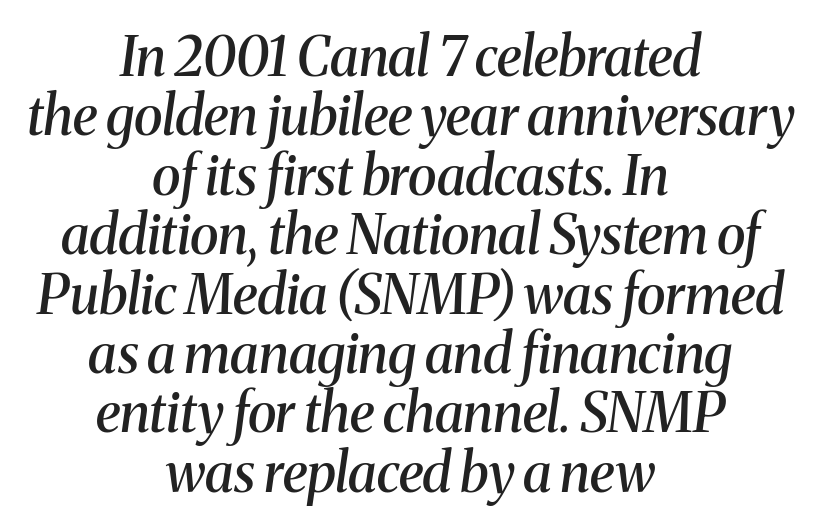
The space between consecutive lines is stingy. Examine the stroke ends and you'll spot serifs. The passage shown has conventional tracking throughout. Rule under the text: the space is simply empty. You can tell it's italic because the verticals aren't actually vertical. A semibold gives these letters moderate extra thickness, short of bold.
